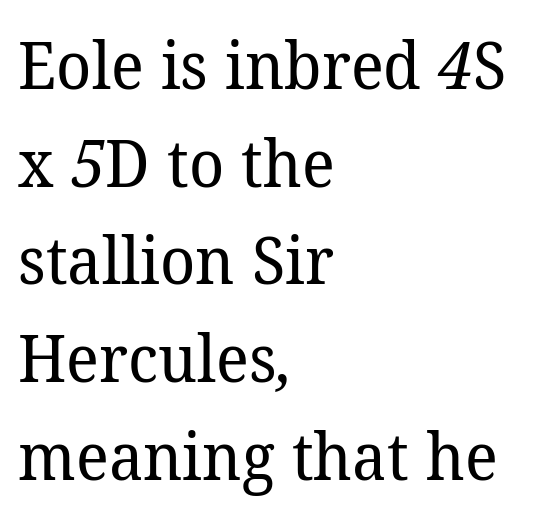
{"serif": "yes", "bold": "no", "weight": "regular", "width": "normal", "stroke_contrast": "low", "x_height": "medium", "monospaced": "no", "underline": "no", "align": "left", "line_spacing": "normal", "line_spacing_ratio": 1.48, "letter_spacing": "normal", "letter_spacing_em": 0.0, "glyph_px": 66}
